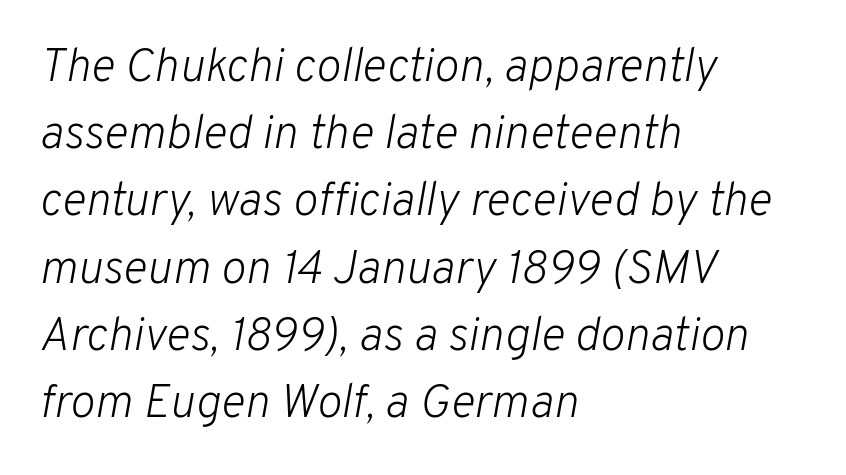
{"italic": "yes", "lean": "right", "slant_degrees": 10, "bold": "no", "weight": "light", "width": "normal", "stroke_contrast": "low", "x_height": "medium", "monospaced": "no", "underline": "no", "align": "left", "line_spacing": "normal", "line_spacing_ratio": 1.43, "letter_spacing": "normal", "letter_spacing_em": 0.0, "glyph_px": 47}
